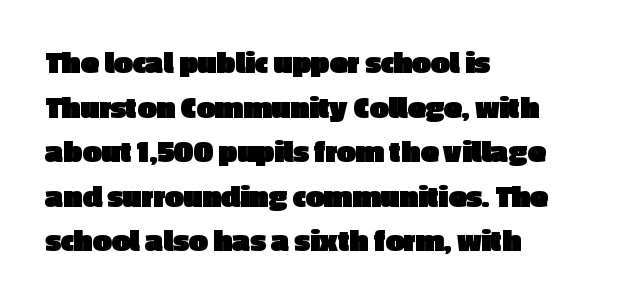
{"serif": "no", "italic": "no", "bold": "yes", "weight": "heavy", "width": "normal", "x_height": "medium", "monospaced": "no", "underline": "no", "align": "left", "line_spacing": "normal", "line_spacing_ratio": 1.35, "letter_spacing": "normal", "letter_spacing_em": 0.0, "glyph_px": 33}
